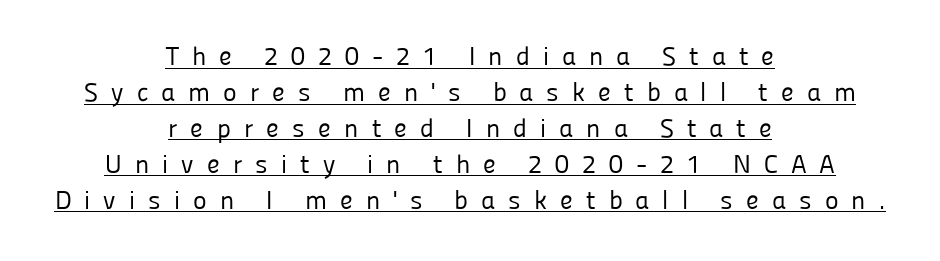
Q: Is the text bold? A: No.
Q: Is the text italic (slanted)? A: No, it is upright.
Q: Is the text underlined? A: Yes.
Q: How is the paragraph aligned? A: Centered.
Q: Is the spacing between letters normal or unusually wide? A: Unusually wide.
Q: Is the spacing between lines tight, normal or loose? A: Normal.
